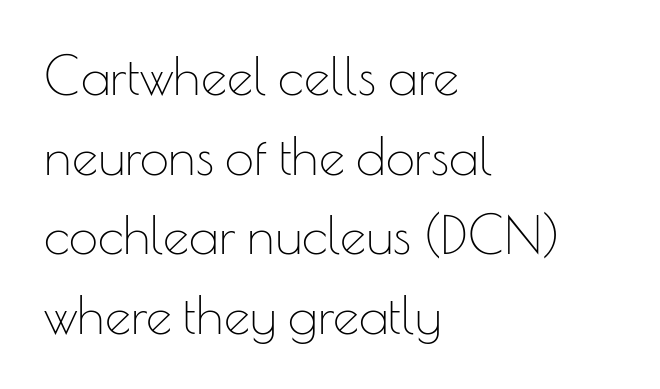
Q: Is the text bold? A: No.
Q: Is the text italic (slanted)? A: No, it is upright.
Q: Is the typeface a serif or a sans-serif typeface? A: Sans-serif.
Q: Is the text underlined? A: No.
Q: How is the paragraph aligned? A: Left-aligned.
Q: Is the spacing between letters normal or unusually wide? A: Normal.
Q: Is the spacing between lines tight, normal or loose? A: Normal.
Q: Width (condensed, normal, or wide)? A: Normal.
Q: Stroke contrast? A: Low.
Q: x-height? A: Small.
Q: Monospaced? A: No.
